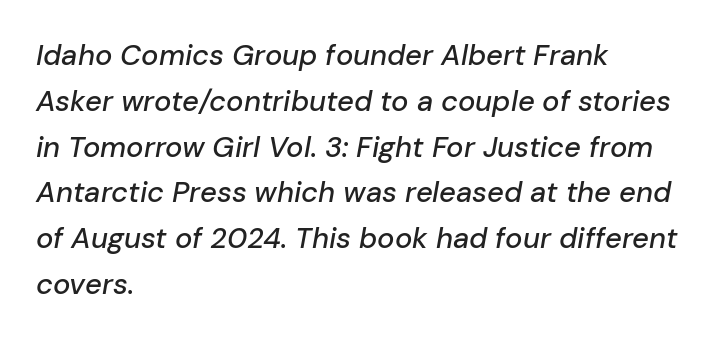
Q: Is the text italic (slanted)? A: Yes, it leans right by about 10 degrees.
Q: Is the text underlined? A: No.
Q: How is the paragraph aligned? A: Left-aligned.
Q: Is the spacing between letters normal or unusually wide? A: Normal.
Q: Is the spacing between lines tight, normal or loose? A: Normal.
Q: Width (condensed, normal, or wide)? A: Normal.
Q: Stroke contrast? A: Low.
Q: x-height? A: Medium.
Q: Monospaced? A: No.
